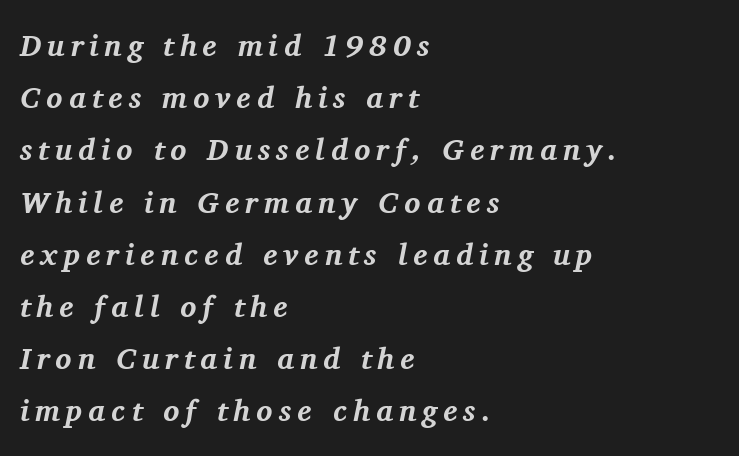
The passage shown is typeset with a serif family. Lines of text with bare space underneath. Proportional: the letters do not fall into vertical columns. The text block is weighted toward the left margin, trailing off unevenly rightward.
